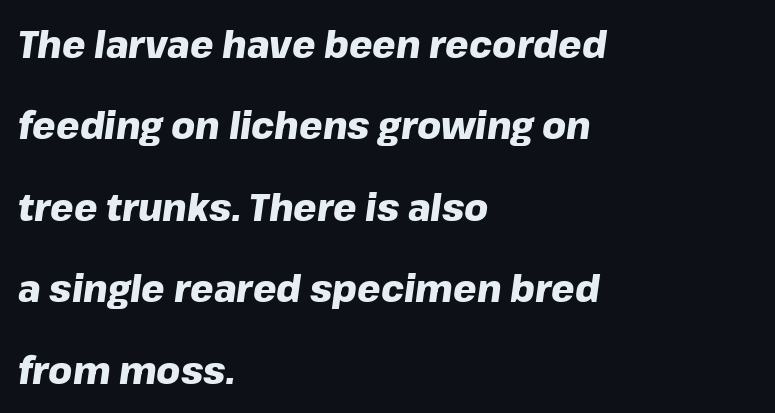
The image shows 37 px heavy type, italic (leaning right); set left-aligned, loose line spacing (2.2x), normal letter spacing, not underlined; low stroke contrast and a medium x-height.
